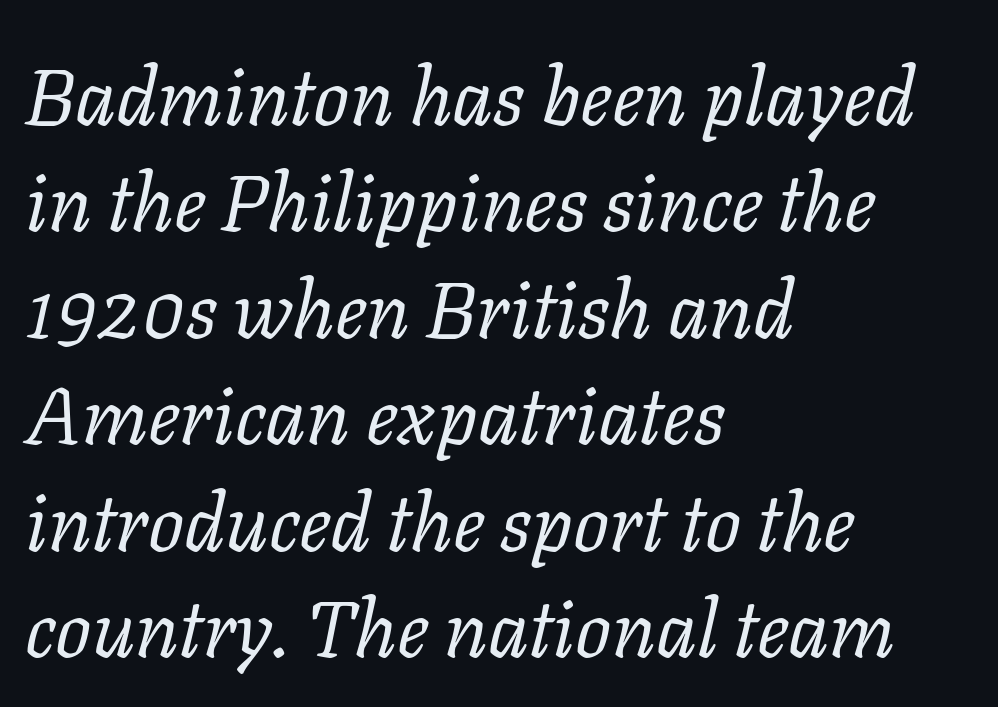
The image shows 80 px regular-weight serif type, italic (leaning right); set left-aligned, normal line spacing (1.33x), normal letter spacing, not underlined; low stroke contrast and a medium x-height.
